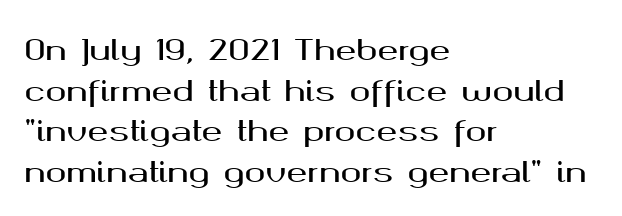
The image shows 28 px wide sans-serif type, upright; set left-aligned, normal line spacing (1.45x), normal letter spacing, not underlined; medium stroke contrast and a medium x-height.
